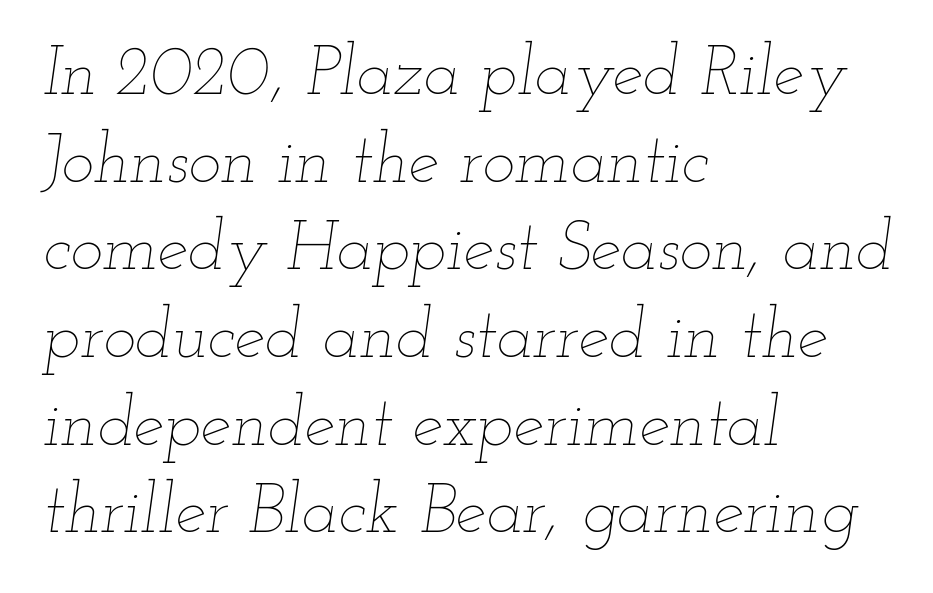
{"italic": "yes", "lean": "right", "slant_degrees": 12, "bold": "no", "weight": "thin", "width": "wide", "stroke_contrast": "low", "x_height": "small", "monospaced": "no", "underline": "no", "align": "left", "line_spacing": "normal", "line_spacing_ratio": 1.27, "letter_spacing": "normal", "letter_spacing_em": 0.0, "glyph_px": 69}
